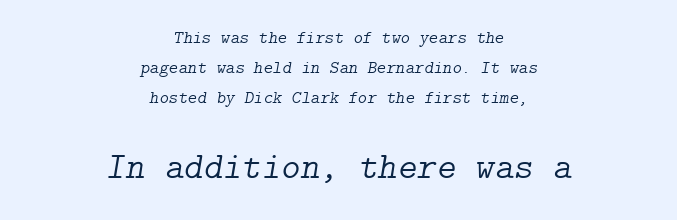
The image shows 37 px light serif type, italic (leaning right); set centered, normal line spacing (1.67x), normal letter spacing, not underlined; the second (bottom) block is 2.06x larger; low stroke contrast and a medium x-height.
